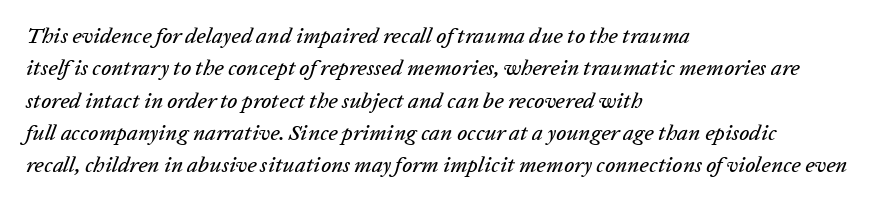
Notice how descenders clear the ascenders below comfortably — that's standard leading. The paragraph has a hard left edge and a soft right edge. Every character sits at an angle, as italics do. The gaps between neighbouring characters are ordinary and unremarkable. The baseline area is clear.
